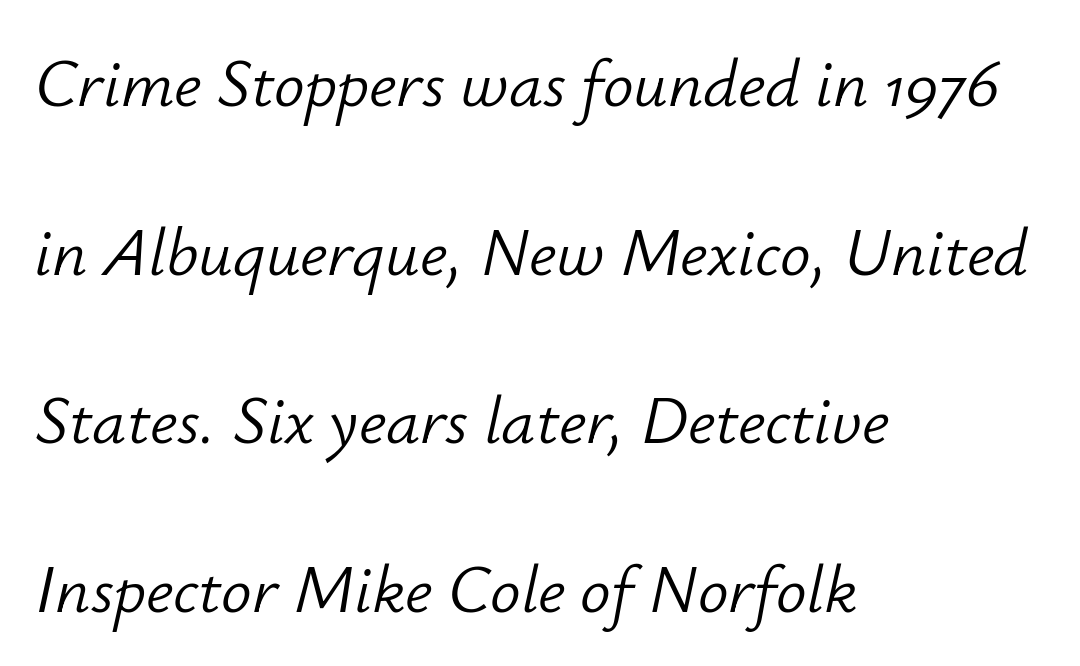
This sample has the flowing, uneven cadence of proportional lettering. These lines are set flush left with a ragged right edge. The glyphs are unaccompanied by any horizontal stroke below them. The letters sit at their default tracking, neither squeezed nor spread.
